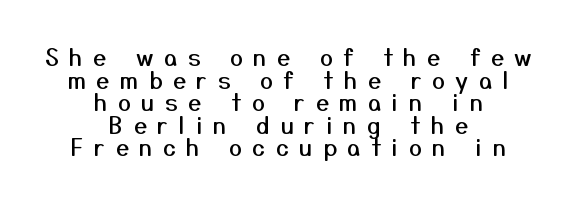
{"italic": "no", "underline": "no", "align": "center", "line_spacing": "tight", "line_spacing_ratio": 0.98, "letter_spacing": "wide", "letter_spacing_em": 0.46, "glyph_px": 23}
